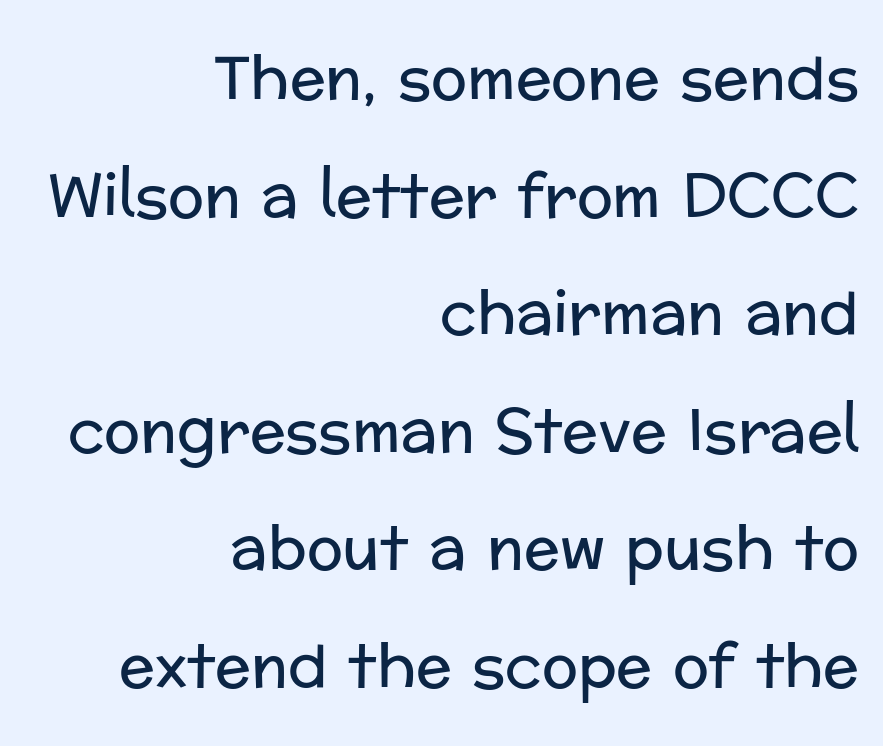
{"serif": "no", "italic": "no", "bold": "no", "weight": "regular", "width": "normal", "stroke_contrast": "low", "x_height": "medium", "monospaced": "no", "underline": "no", "align": "right", "line_spacing": "loose", "line_spacing_ratio": 1.96, "letter_spacing": "normal", "letter_spacing_em": 0.0, "glyph_px": 60}
